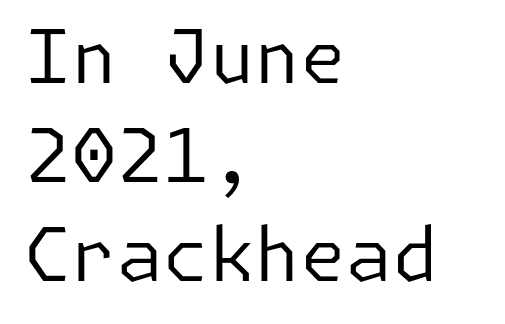
The type family on display is of the sans-serif kind. Short note: letters normally spaced. The space between consecutive lines is moderate. This is roman type, the default non-slanted kind. Leftover space on each line is placed entirely after the last word.
